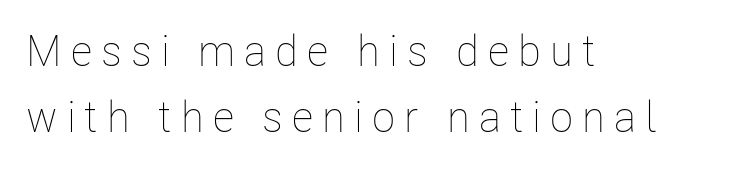
Glance below the letters and you will spot only blank space. The typeface has the unassuming heft of standard copy or less. Caption: multi-line text, flush left, ragged right. The face used here is proportionally spaced, like ordinary book or web type.
